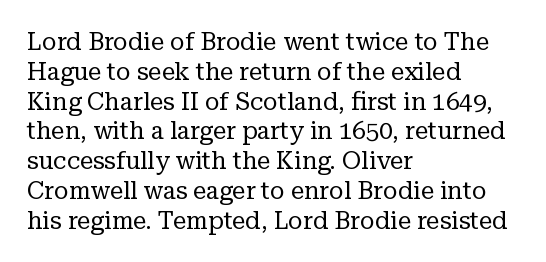
If you drew a line through each stem, it would be perfectly vertical. Tracking value appears to be zero — textbook default spacing. The rag falls on the right side of this text block. The face looks like a standard text weight, possibly lighter. The string is rendered with underlining switched off.
